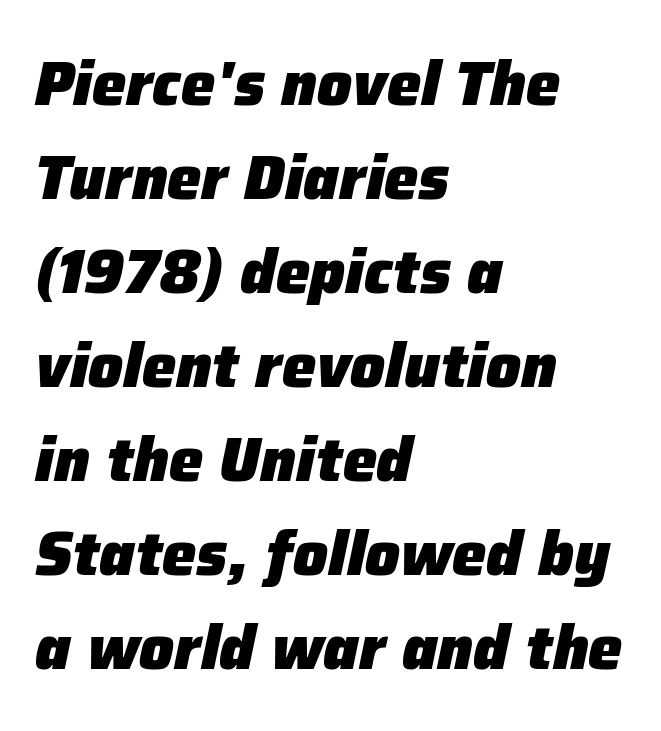
Q: Is the text bold? A: Yes.
Q: Is the text italic (slanted)? A: Yes, it leans right by about 12 degrees.
Q: Is the text underlined? A: No.
Q: How is the paragraph aligned? A: Left-aligned.
Q: Is the spacing between letters normal or unusually wide? A: Normal.
Q: Is the spacing between lines tight, normal or loose? A: Normal.
Q: Width (condensed, normal, or wide)? A: Normal.
Q: Stroke contrast? A: Low.
Q: x-height? A: Medium.
Q: Monospaced? A: No.
